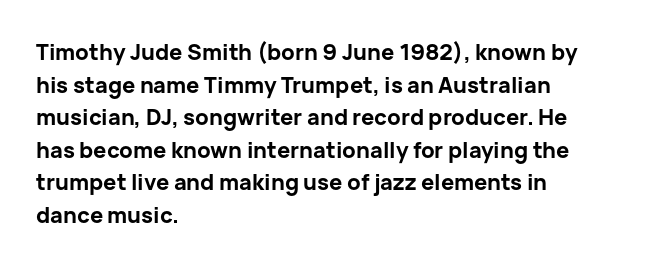
Q: Is the text bold? A: Yes.
Q: Is the text italic (slanted)? A: No, it is upright.
Q: Is the text underlined? A: No.
Q: How is the paragraph aligned? A: Left-aligned.
Q: Is the spacing between letters normal or unusually wide? A: Normal.
Q: Is the spacing between lines tight, normal or loose? A: Normal.
